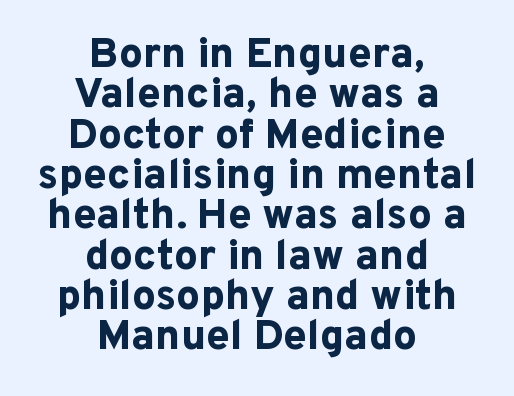
{"serif": "no", "italic": "no", "bold": "yes", "weight": "bold", "width": "normal", "stroke_contrast": "low", "x_height": "medium", "monospaced": "no", "underline": "no", "align": "center", "line_spacing": "tight", "line_spacing_ratio": 0.96, "letter_spacing": "normal", "letter_spacing_em": 0.0, "glyph_px": 42}
